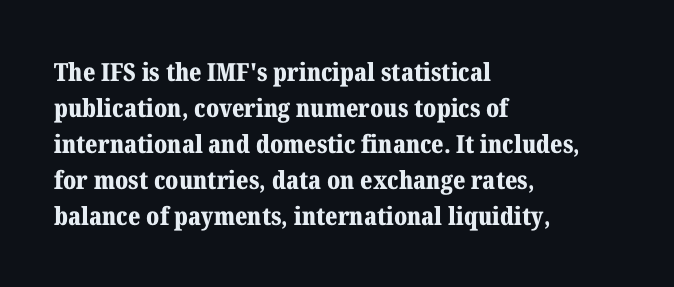
{"italic": "no", "bold": "yes", "underline": "no", "align": "left", "line_spacing": "normal", "line_spacing_ratio": 1.44, "letter_spacing": "normal", "letter_spacing_em": 0.0, "glyph_px": 25}
